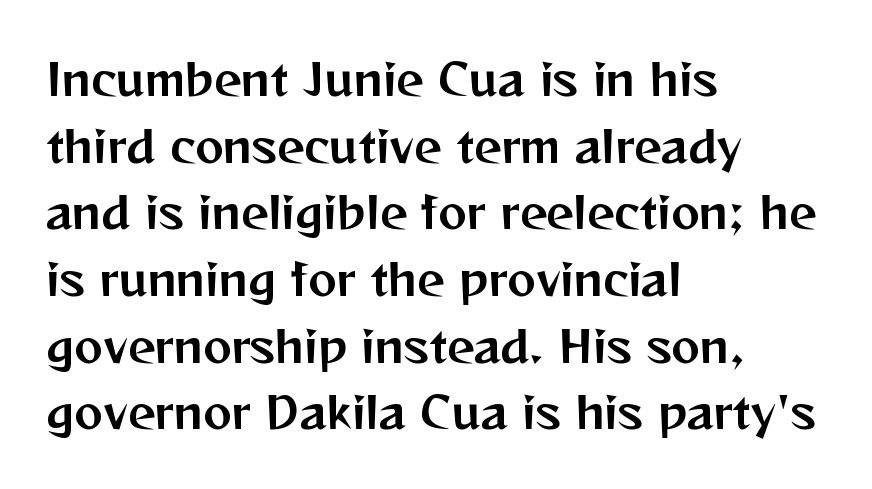
{"serif": "no", "italic": "no", "width": "normal", "stroke_contrast": "medium", "x_height": "medium", "monospaced": "no", "underline": "no", "align": "left", "line_spacing": "normal", "line_spacing_ratio": 1.55, "letter_spacing": "normal", "letter_spacing_em": 0.0, "glyph_px": 43}
